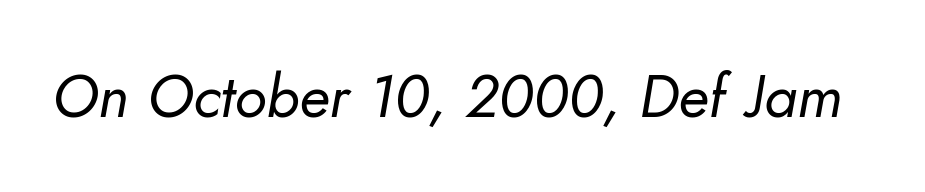
{"serif": "no", "bold": "no", "weight": "regular", "width": "normal", "stroke_contrast": "low", "x_height": "small", "monospaced": "no", "underline": "no", "letter_spacing": "normal", "letter_spacing_em": 0.0, "glyph_px": 60}
